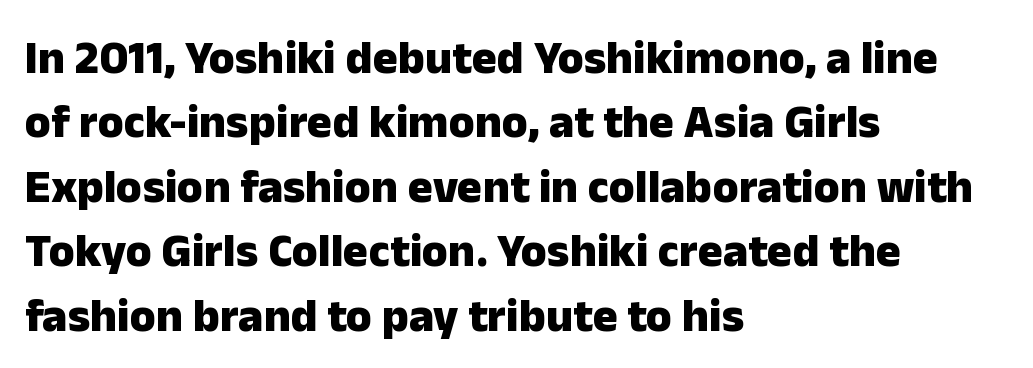
Strokes here are thick enough to call this a true bold. Descenders hang freely into open space. Leading matches the norm, producing a regular column. Style check: upright. Left-aligned paragraph, ragged on the right.
